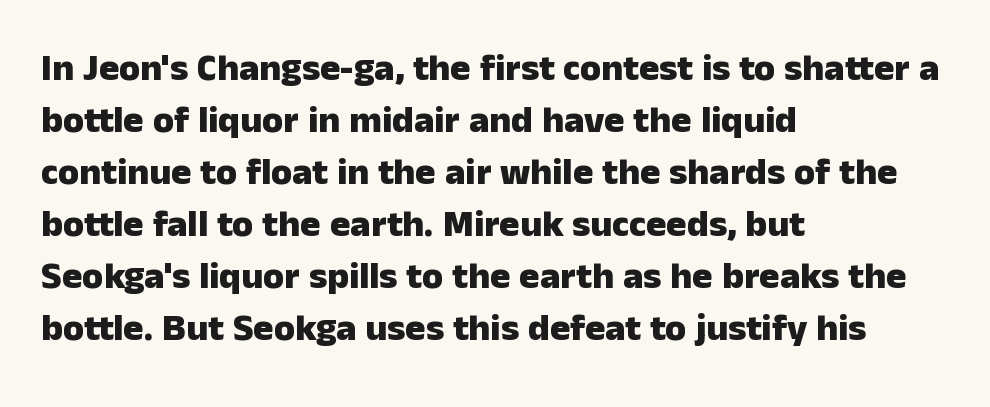
In terms of leading, this rendering sits right in the middle. The glyphs are unaccompanied by any horizontal stroke below them. The glyphs in this specimen are sans serif. Character widths vary here, with narrow letters taking less room than wide ones.
